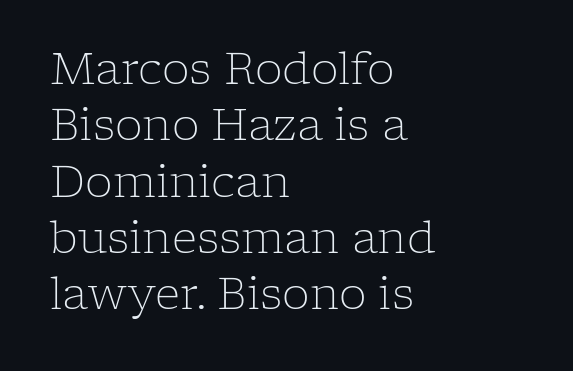
Q: Is the text bold? A: No.
Q: Is the text italic (slanted)? A: No, it is upright.
Q: Is the typeface a serif or a sans-serif typeface? A: Serif.
Q: Is the text underlined? A: No.
Q: How is the paragraph aligned? A: Left-aligned.
Q: Is the spacing between letters normal or unusually wide? A: Normal.
Q: Is the spacing between lines tight, normal or loose? A: Normal.
Q: Width (condensed, normal, or wide)? A: Normal.
Q: Stroke contrast? A: Low.
Q: x-height? A: Medium.
Q: Monospaced? A: No.
